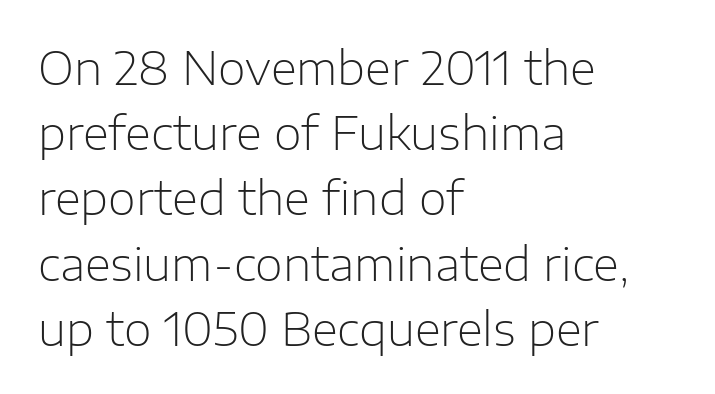
Do the characters align in a grid? No, the font is proportional. Are there feet on the stems? There aren't — it's a sans. Caption: multi-line text, flush left, ragged right. The letterforms sit at book weight or below. Does the lettering tilt? It doesn't — this is upright. A typesetter would call this leading conventional body-copy spacing.
